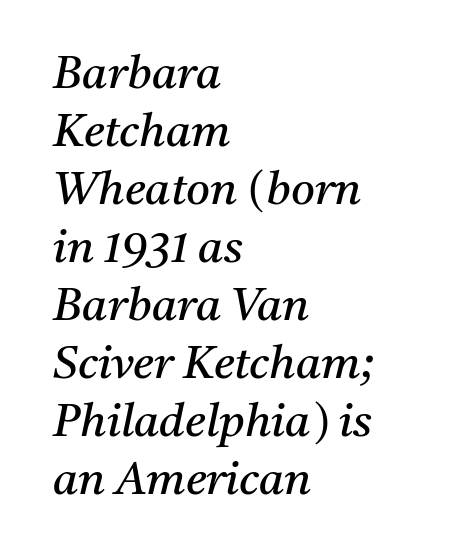
The font is comparable to plain body text, perhaps lighter. Tracking here is standard; glyphs follow each other at the usual distance. Designer's note — italics engaged. Vertically, the passage feels balanced, rows spaced as you'd expect. The passage shown is typed in a proportional face where columns would drift. Any mark beneath the type? The region is blank.
